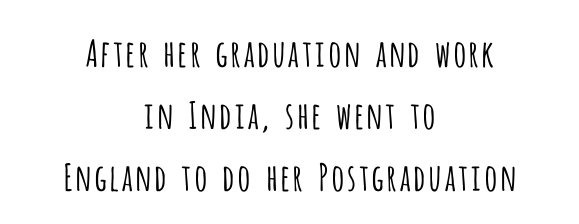
Unlike a traditional serif, this face leaves its strokes unadorned. Bare-footed words on every line. This sample is center-justified, so both line endings float freely. Vertically, the passage feels balanced, rows spaced as you'd expect. The passage shown is typed in a proportional face where columns would drift.
